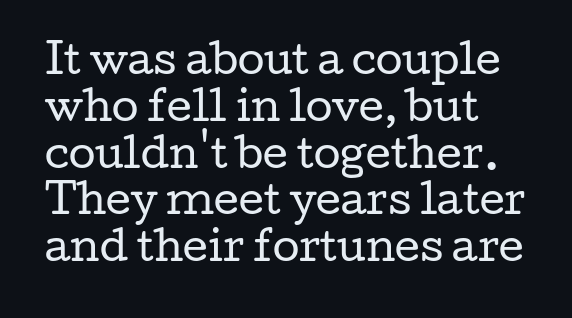
Is the type heavy? It reads as light-to-regular instead. What stands out about the letter spacing? Nothing — it is the standard amount. Spacing verdict: proportional, widths tailored to each character. Designer's note — italics off, roman on. These lines stack with their left ends in a neat column. The face used here is seriffed, in the tradition of book romans.
